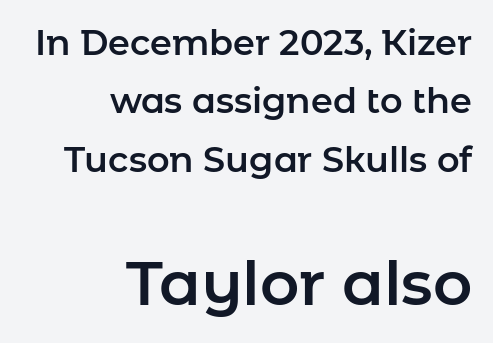
Note the varied advance widths — an 'i' is clearly narrower than an 'm'. Which chunk is bigger? The second one — the bottom block dwarfs the top. A sans-serif font was chosen for this passage. Just letters on the line, the space beneath them empty.
